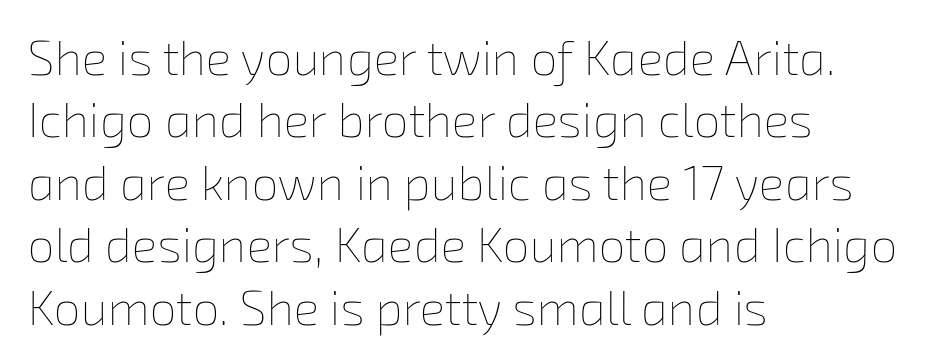
The image shows 48 px thin type; set left-aligned, normal line spacing (1.3x), normal letter spacing, not underlined; low stroke contrast and a medium x-height.
